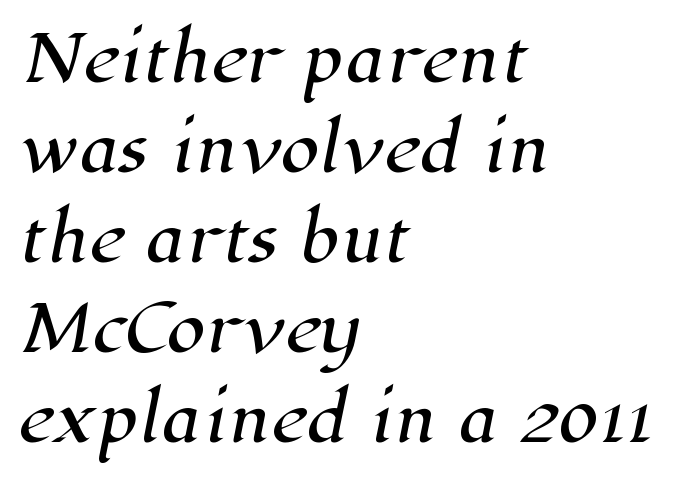
Default kerning and tracking; the words read as compact shapes. Underline: absent. Regular leading. The glyphs in this specimen are seriffed.
